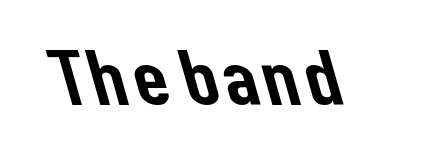
These lines are composed in type without serifs. Words appear dense and cohesive because spacing is normal. The string is rendered with underlining switched off. You could not count columns in this text — the font is proportionally spaced.
